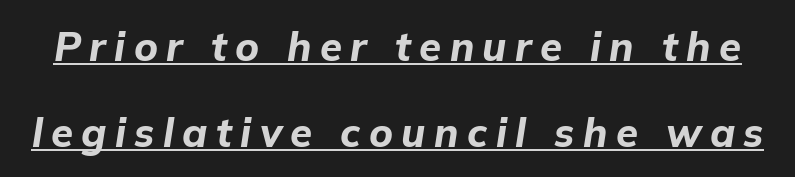
The image shows 40 px bold type, italic (leaning right); set loose line spacing (2.15x), unusually wide letter spacing (+0.21 em), underlined; low stroke contrast and a medium x-height.
